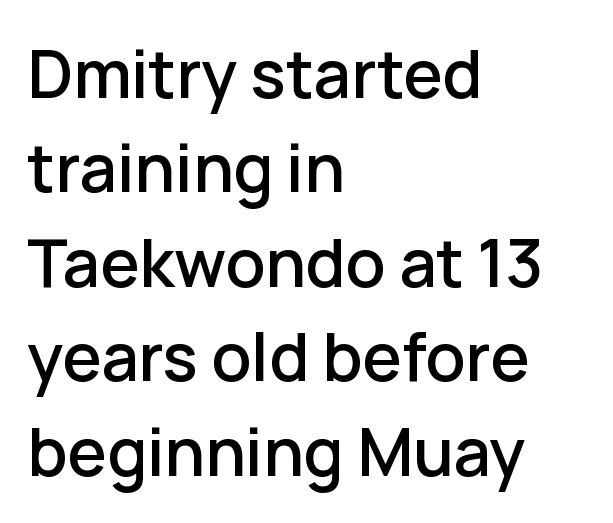
The image shows 66 px sans-serif type, upright; set left-aligned, normal line spacing (1.43x), normal letter spacing, not underlined; low stroke contrast and a medium x-height.
